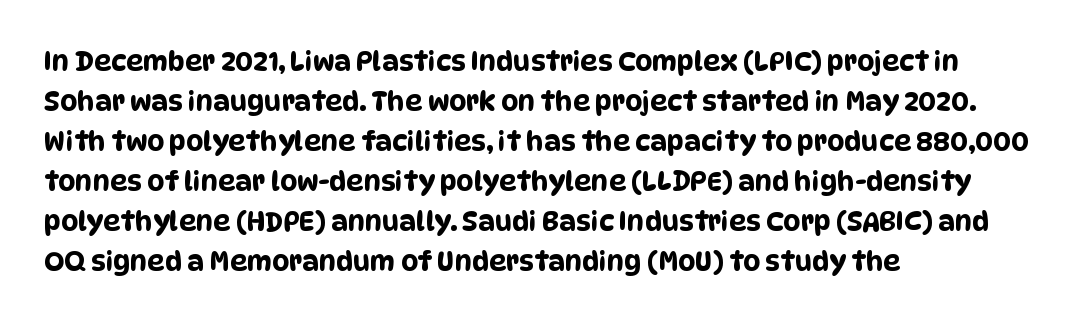
Nobody drew a line under any word here. Horizontal alignment here is leftward, the default for most running prose. The rendering uses a moderate line-height, typical for paragraphs. Tracking here is standard; glyphs follow each other at the usual distance.
